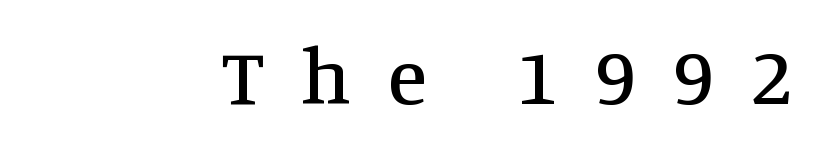
Q: Is the text italic (slanted)? A: No, it is upright.
Q: Is the typeface a serif or a sans-serif typeface? A: Serif.
Q: Is the text underlined? A: No.
Q: How is the paragraph aligned? A: Right-aligned.
Q: Is the spacing between letters normal or unusually wide? A: Unusually wide.
Q: Width (condensed, normal, or wide)? A: Normal.
Q: Stroke contrast? A: Medium.
Q: x-height? A: Large.
Q: Monospaced? A: No.
